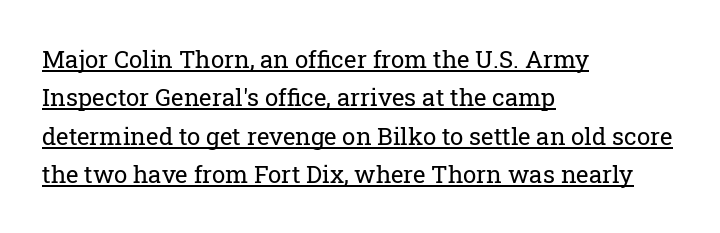
Q: Is the text bold? A: No.
Q: Is the text italic (slanted)? A: No, it is upright.
Q: Is the text underlined? A: Yes.
Q: How is the paragraph aligned? A: Left-aligned.
Q: Is the spacing between letters normal or unusually wide? A: Normal.
Q: Is the spacing between lines tight, normal or loose? A: Normal.
